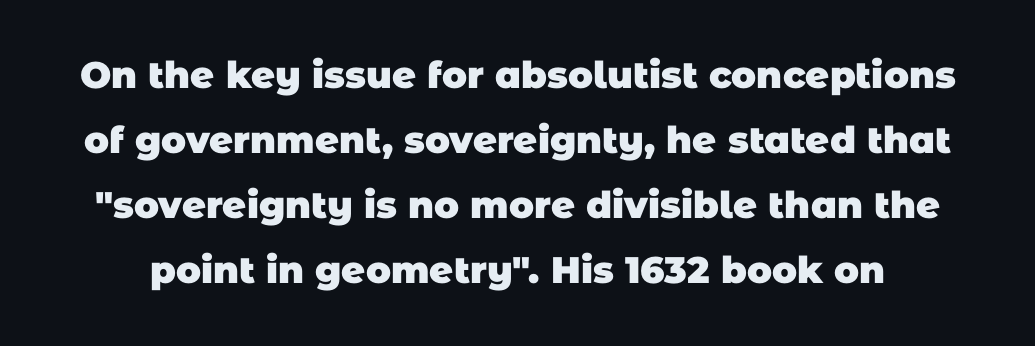
Q: Is the text bold? A: Yes.
Q: Is the typeface a serif or a sans-serif typeface? A: Sans-serif.
Q: Is the text underlined? A: No.
Q: Is the spacing between letters normal or unusually wide? A: Normal.
Q: Width (condensed, normal, or wide)? A: Normal.
Q: Stroke contrast? A: Low.
Q: x-height? A: Large.
Q: Monospaced? A: No.
